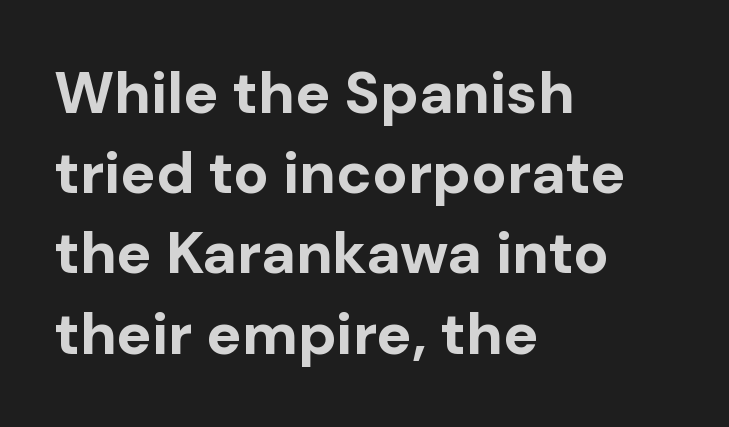
Q: Is the text bold? A: Yes.
Q: Is the text italic (slanted)? A: No, it is upright.
Q: Is the typeface a serif or a sans-serif typeface? A: Sans-serif.
Q: Is the text underlined? A: No.
Q: How is the paragraph aligned? A: Left-aligned.
Q: Is the spacing between letters normal or unusually wide? A: Normal.
Q: Is the spacing between lines tight, normal or loose? A: Normal.
Q: Width (condensed, normal, or wide)? A: Normal.
Q: Stroke contrast? A: Low.
Q: x-height? A: Medium.
Q: Monospaced? A: No.
